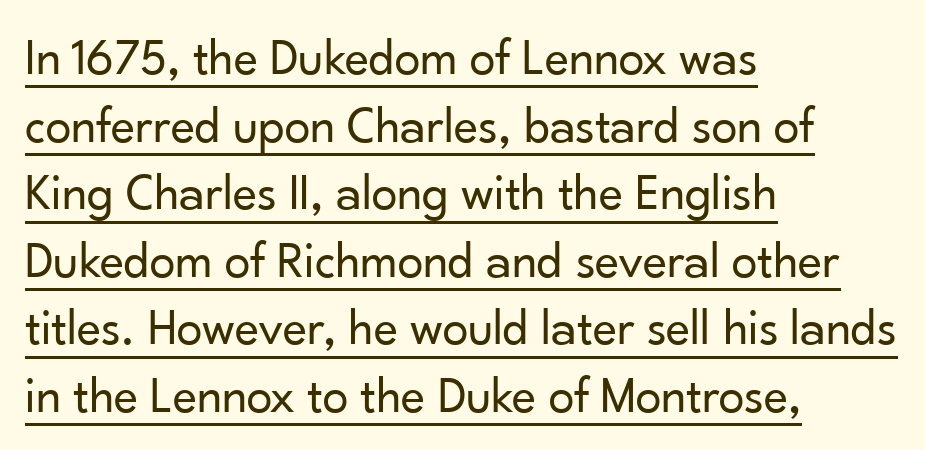
{"serif": "no", "italic": "no", "bold": "no", "weight": "regular", "width": "normal", "stroke_contrast": "low", "x_height": "small", "monospaced": "no", "underline": "yes", "align": "left", "line_spacing": "normal", "line_spacing_ratio": 1.3, "letter_spacing": "normal", "letter_spacing_em": 0.0, "glyph_px": 52}
